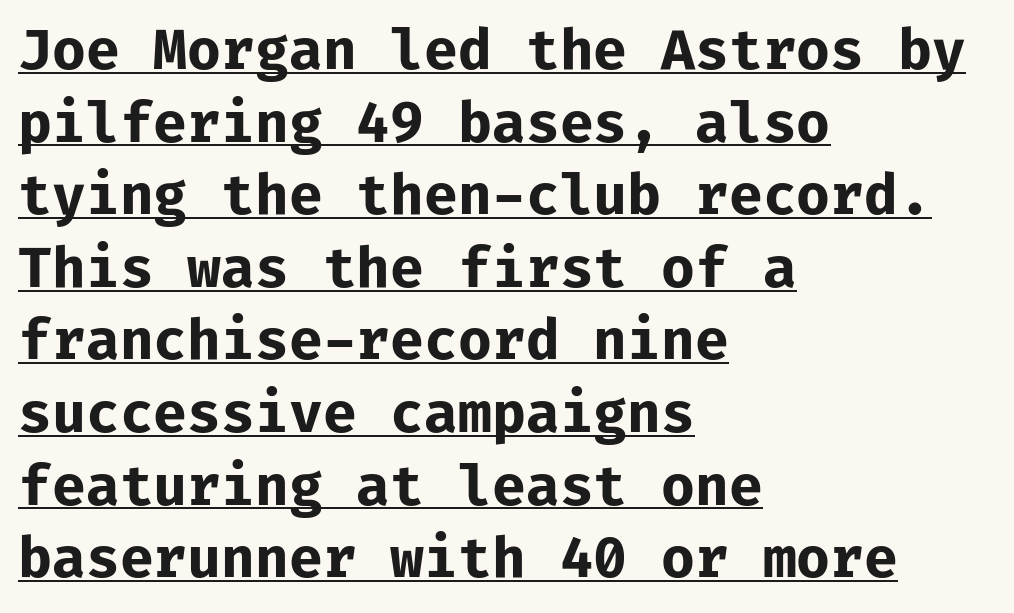
{"serif": "no", "italic": "no", "bold": "yes", "weight": "bold", "width": "normal", "stroke_contrast": "low", "x_height": "medium", "monospaced": "yes", "underline": "yes", "align": "left", "line_spacing": "normal", "line_spacing_ratio": 1.32, "letter_spacing": "normal", "letter_spacing_em": 0.0, "glyph_px": 55}
